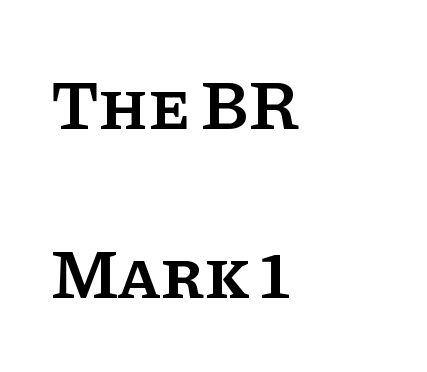
The face used here is proportionally spaced, like ordinary book or web type. The passage is arranged the way most books set body copy — flush left. Every stem runs plumb, perpendicular to the baseline. The gaps between neighbouring characters are ordinary and unremarkable. Font category for this specimen: serif. A semibold gives these letters moderate extra thickness, short of bold.
